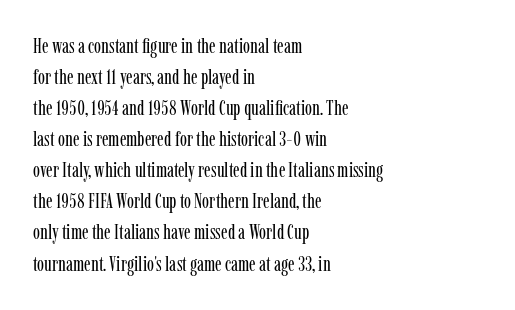
{"italic": "no", "bold": "no", "underline": "no", "align": "left", "line_spacing": "normal", "line_spacing_ratio": 1.48, "letter_spacing": "normal", "letter_spacing_em": 0.0, "glyph_px": 21}
